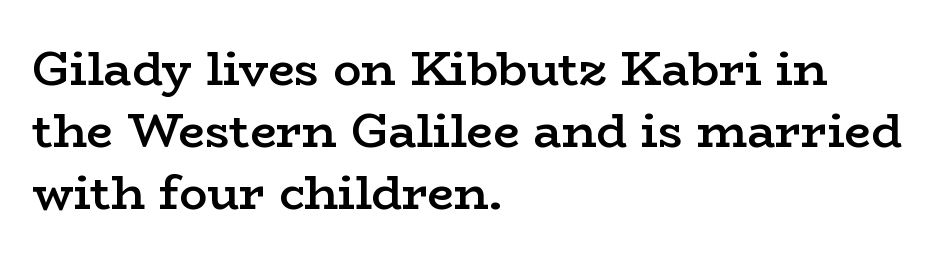
Q: Is the text bold? A: Semi-bold.
Q: Is the text italic (slanted)? A: No, it is upright.
Q: Is the typeface a serif or a sans-serif typeface? A: Serif.
Q: Is the text underlined? A: No.
Q: How is the paragraph aligned? A: Left-aligned.
Q: Is the spacing between letters normal or unusually wide? A: Normal.
Q: Is the spacing between lines tight, normal or loose? A: Normal.
Q: Width (condensed, normal, or wide)? A: Wide.
Q: Stroke contrast? A: Low.
Q: x-height? A: Medium.
Q: Monospaced? A: No.
